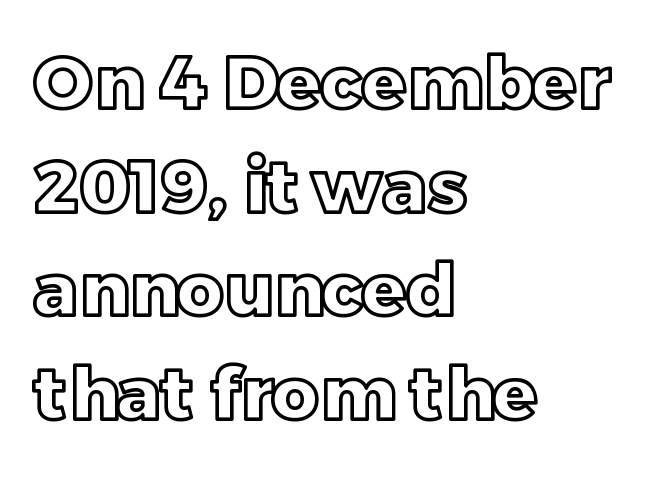
No extra tracking has been applied to these lines. Casual observation: everything's shoved over to the left. Note the varied advance widths — an 'i' is clearly narrower than an 'm'. One glance says typical: line gaps are just what's usual. The gap between lines stays unmarked. Rendered with straight, roman letterforms.
